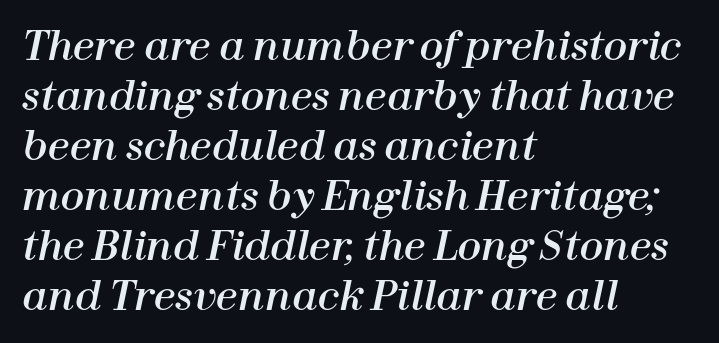
{"italic": "yes", "lean": "right", "slant_degrees": 12, "width": "normal", "stroke_contrast": "high", "x_height": "medium", "monospaced": "no", "underline": "no", "align": "left", "line_spacing": "normal", "line_spacing_ratio": 1.28, "letter_spacing": "normal", "letter_spacing_em": 0.0, "glyph_px": 39}
